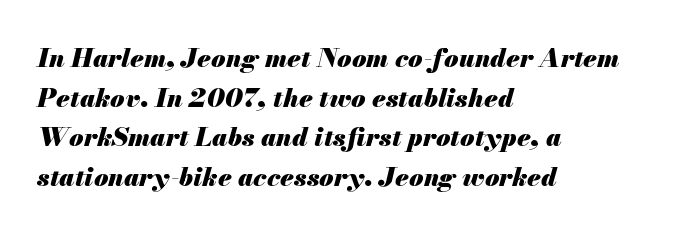
{"italic": "yes", "lean": "right", "slant_degrees": 13, "bold": "yes", "underline": "no", "align": "left", "line_spacing": "normal", "line_spacing_ratio": 1.52, "letter_spacing": "normal", "letter_spacing_em": 0.0, "glyph_px": 26}
